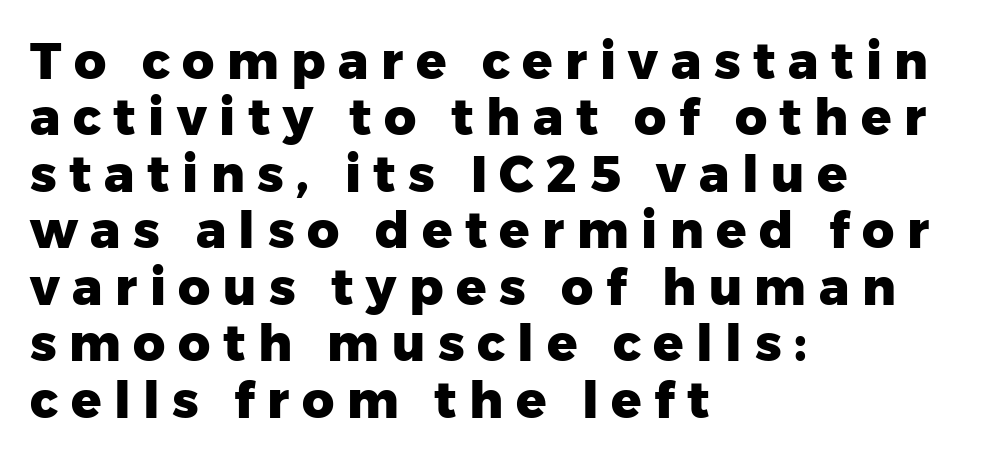
The type sits square on the baseline with zero lean. The baseline area is clear. Rows of type sit shoulder to shoulder in the vertical direction. Glyph-to-glyph distance is far greater than everyday printed text. Short and long lines alike share a common starting point at left. Check where the strokes stop: nothing finishes them off — pure sans.
